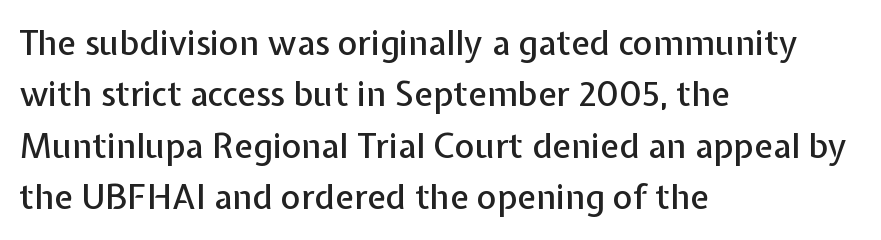
Posture: vertical. This sample keeps an unexceptional amount of space between lines. Grotesque or geometric, the face here clearly has no serifs. Looks like regular typesetting: each glyph gets only the width it needs.
